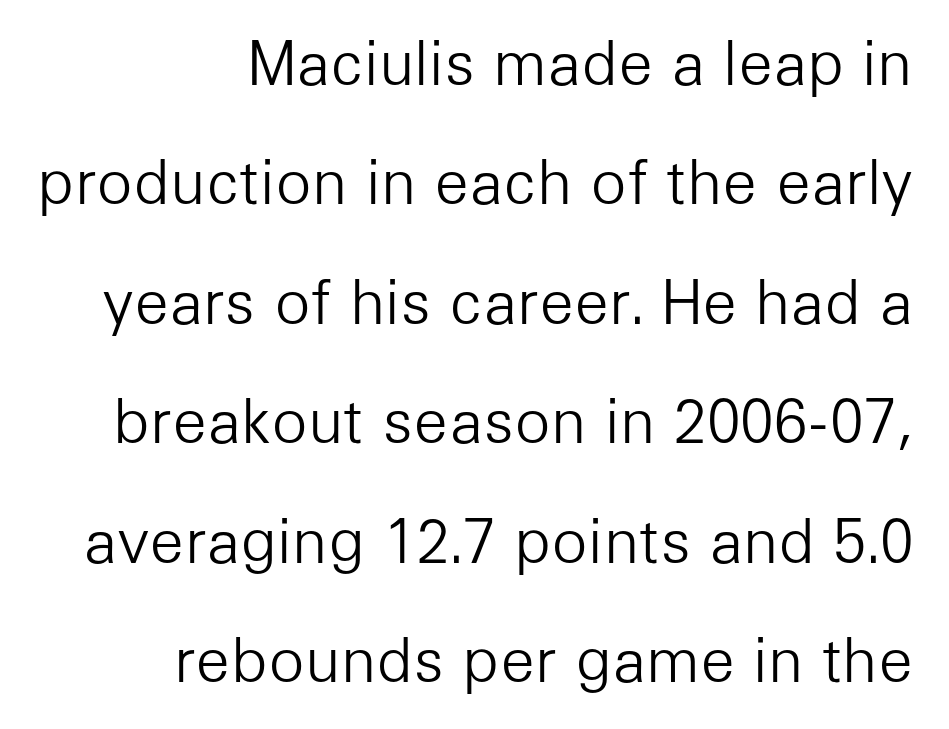
{"serif": "no", "italic": "no", "bold": "no", "weight": "light", "width": "normal", "stroke_contrast": "low", "x_height": "medium", "monospaced": "no", "underline": "no", "align": "right", "line_spacing": "loose", "line_spacing_ratio": 1.99, "letter_spacing": "normal", "letter_spacing_em": 0.0, "glyph_px": 60}
